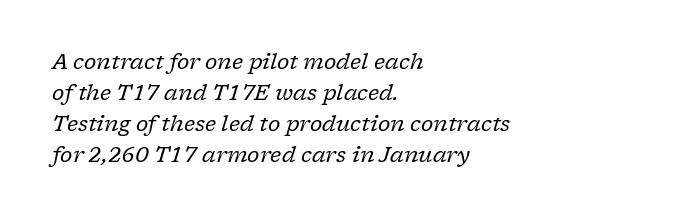
Line beginnings align vertically; line endings do not. Students, note that the glyphs here touch the page at normal intervals. Baseline-to-baseline distance is the conventional proportion of letter height. The zone under the glyphs is completely vacant. Does the lettering tilt? It does — this is italic. Stems and bowls with no extra thickness — not bold.
